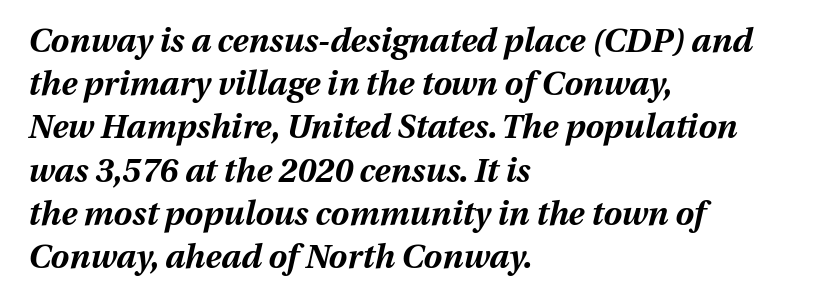
The image shows 33 px bold type, italic (leaning right); set left-aligned, normal line spacing (1.31x), normal letter spacing, not underlined; medium stroke contrast and a medium x-height.
